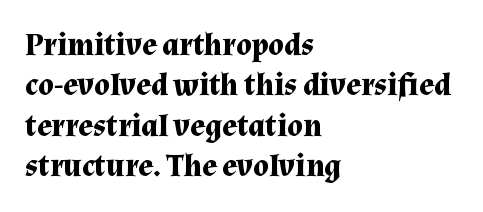
The image shows 31 px bold serif type, upright; set left-aligned, normal line spacing (1.3x), normal letter spacing, not underlined; medium stroke contrast and a medium x-height.
